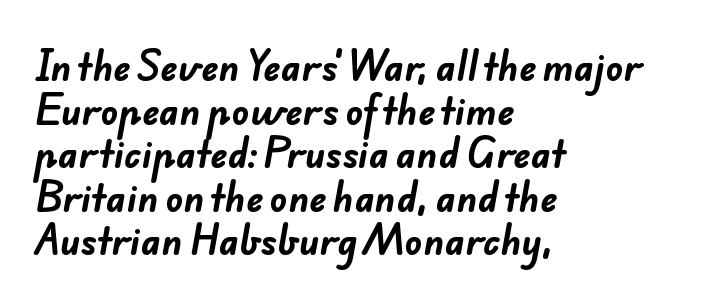
The image shows 36 px bold sans-serif type; set left-aligned, line spacing 1.21x, normal letter spacing, not underlined; low stroke contrast and a small x-height.
